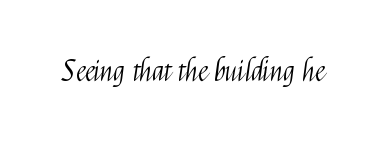
The image shows 29 px light, condensed sans-serif type; set normal letter spacing, not underlined; medium stroke contrast and a medium x-height.
